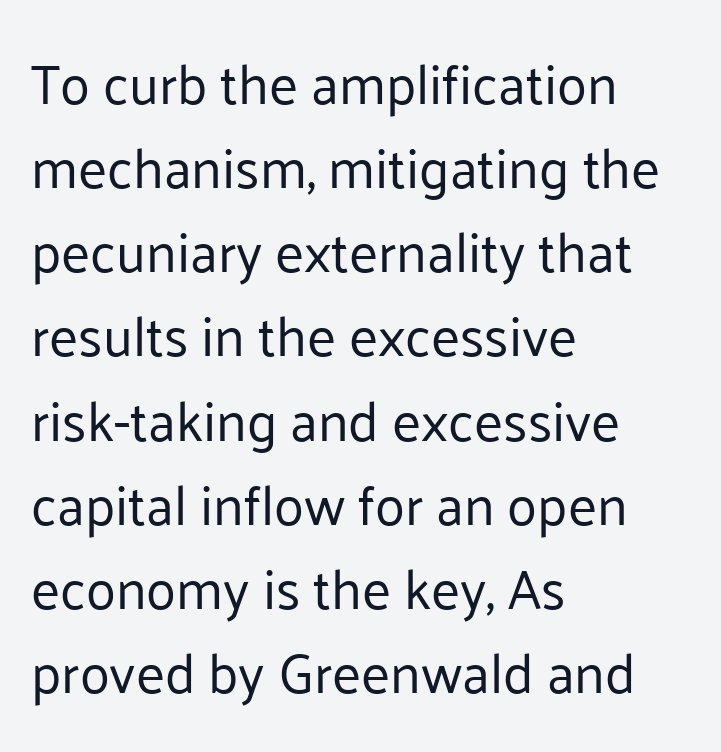
Students, observe: this is what conventionally led text looks like. What stands out about the letter spacing? Nothing — it is the standard amount. Proportional: the letters do not fall into vertical columns. The type family on display is of the sans-serif kind. Glance below the letters and you will spot only blank space.
